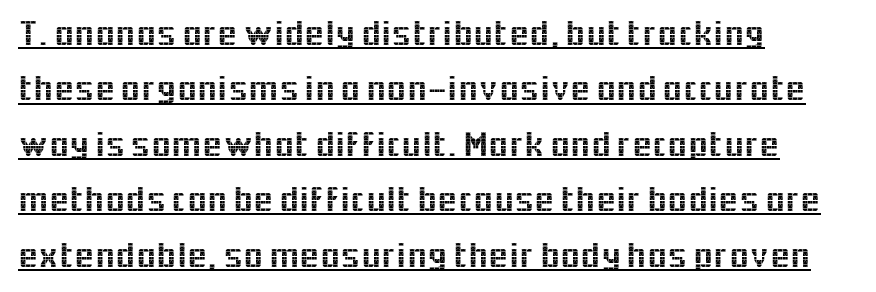
Q: Is the text italic (slanted)? A: No, it is upright.
Q: Is the typeface a serif or a sans-serif typeface? A: Sans-serif.
Q: Is the text underlined? A: Yes.
Q: How is the paragraph aligned? A: Left-aligned.
Q: Is the spacing between letters normal or unusually wide? A: Normal.
Q: Is the spacing between lines tight, normal or loose? A: Normal.
Q: Width (condensed, normal, or wide)? A: Normal.
Q: x-height? A: Medium.
Q: Monospaced? A: No.
